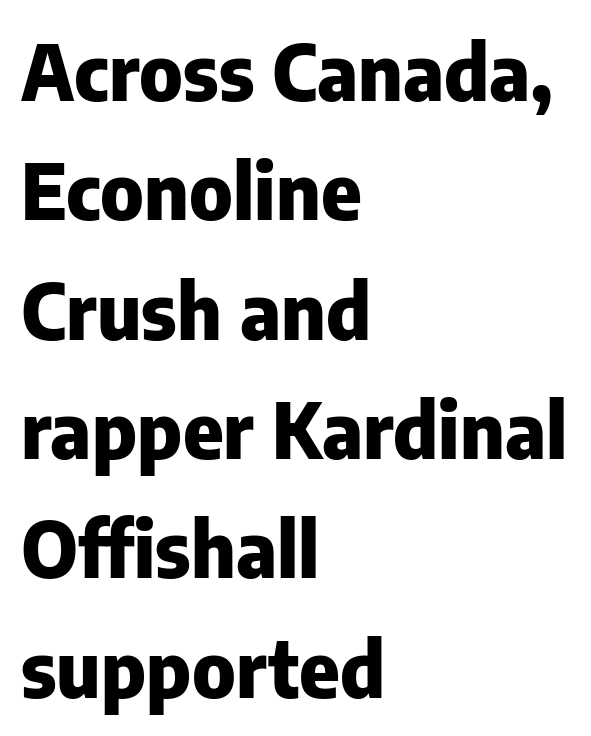
{"serif": "no", "italic": "no", "bold": "yes", "weight": "heavy", "width": "normal", "stroke_contrast": "low", "x_height": "medium", "monospaced": "no", "underline": "no", "align": "left", "line_spacing": "normal", "line_spacing_ratio": 1.55, "letter_spacing": "normal", "letter_spacing_em": 0.0, "glyph_px": 77}
